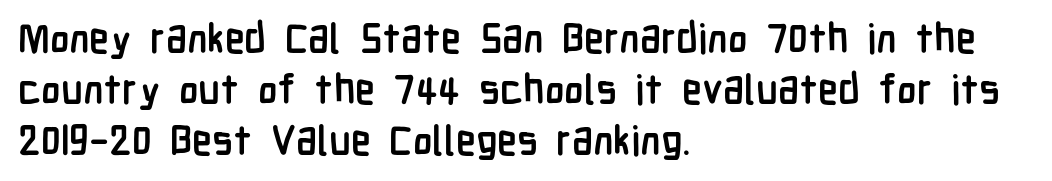
Q: Is the text bold? A: Yes.
Q: Is the text italic (slanted)? A: No, it is upright.
Q: Is the typeface a serif or a sans-serif typeface? A: Sans-serif.
Q: Is the text underlined? A: No.
Q: How is the paragraph aligned? A: Left-aligned.
Q: Is the spacing between letters normal or unusually wide? A: Normal.
Q: Is the spacing between lines tight, normal or loose? A: Normal.
Q: Width (condensed, normal, or wide)? A: Condensed.
Q: Stroke contrast? A: Low.
Q: x-height? A: Medium.
Q: Monospaced? A: No.
